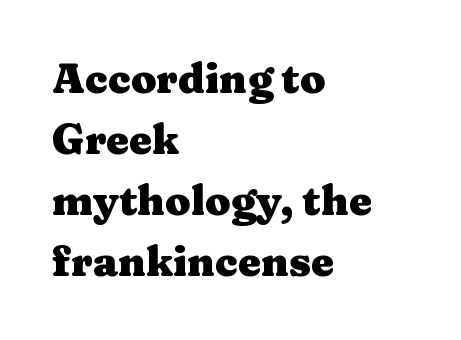
{"serif": "yes", "italic": "no", "bold": "yes", "weight": "heavy", "width": "wide", "stroke_contrast": "medium", "x_height": "medium", "monospaced": "no", "underline": "no", "align": "left", "line_spacing": "normal", "line_spacing_ratio": 1.49, "letter_spacing": "normal", "letter_spacing_em": 0.0, "glyph_px": 41}
